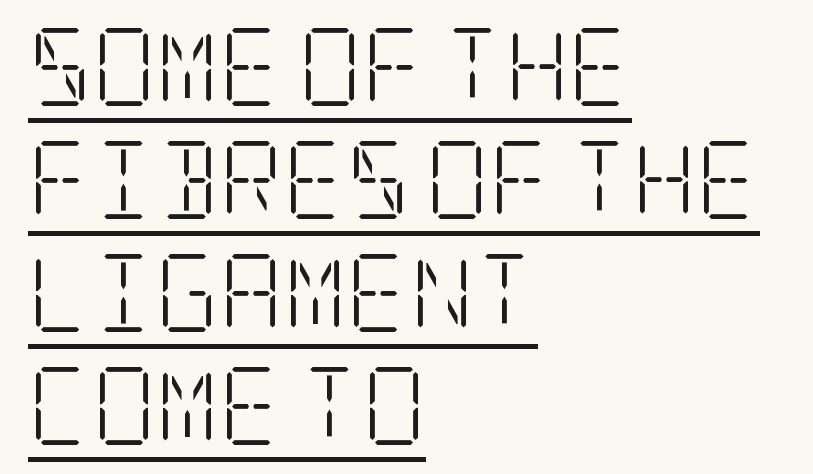
{"serif": "yes", "italic": "no", "bold": "no", "weight": "light", "width": "condensed", "stroke_contrast": "low", "x_height": "large", "underline": "yes", "align": "left", "line_spacing": "normal", "line_spacing_ratio": 1.45, "letter_spacing": "normal", "letter_spacing_em": 0.0, "glyph_px": 78}
